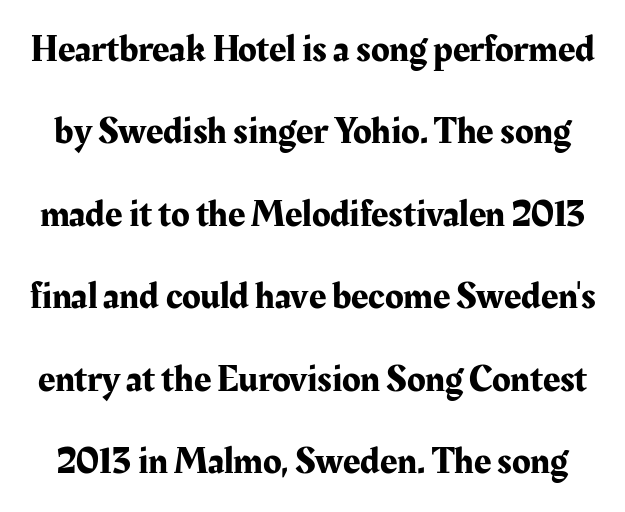
The typeface chosen for these lines features serifs. In terms of leading, this rendering errs on the spacious side. Ordinary non-slanted type is in use. Plain, unruled lines of type. You could call the tracking neutral — neither tight nor loose. Is this a fixed-width face? No — the glyphs have proportional, varying widths.
